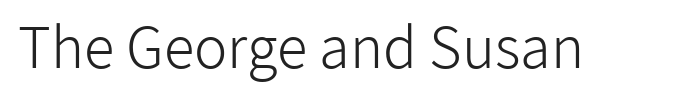
The image shows 56 px light sans-serif type, upright; set normal letter spacing, not underlined; low stroke contrast and a medium x-height.
